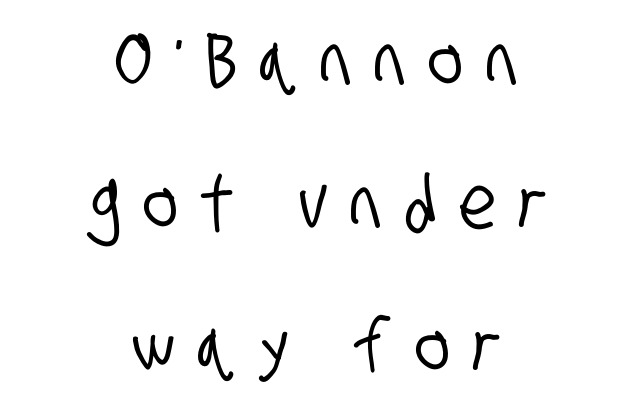
{"serif": "no", "width": "condensed", "stroke_contrast": "low", "x_height": "large", "monospaced": "no", "underline": "no", "align": "center", "line_spacing": "loose", "line_spacing_ratio": 1.93, "letter_spacing": "wide", "letter_spacing_em": 0.31, "glyph_px": 74}
